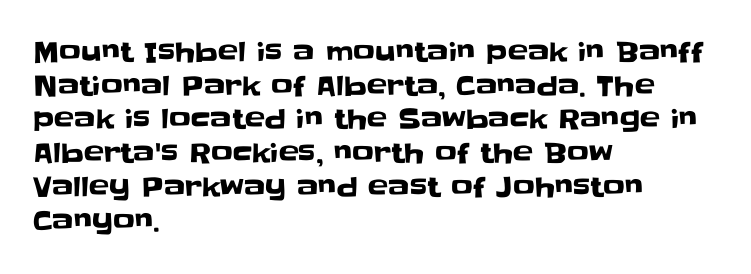
This is the regular roman posture of the typeface. Does extra space separate the letters? No, they use regular spacing. One-word summary of the alignment: left. How would I describe the line gaps? Plain and ordinary.
